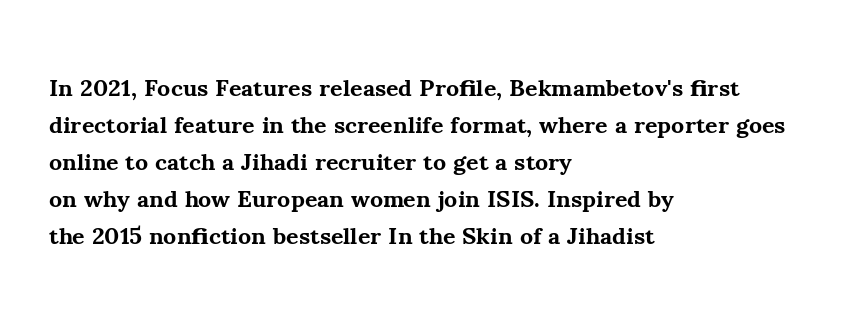
These lines sit exactly where default settings would place them. Descenders are the only things crossing below the line. As a designer I'd log this as weight 700, bold. Where is the straight margin? On the left. The axis of the letterforms is exactly vertical. No extra tracking has been applied to these lines.
